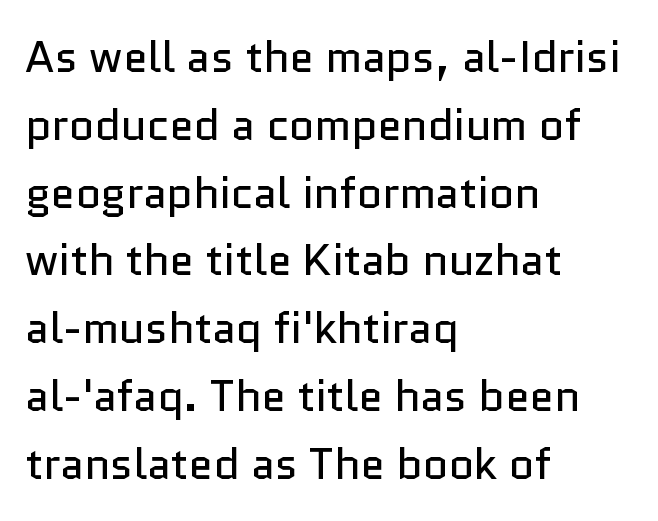
{"serif": "no", "italic": "no", "bold": "no", "weight": "regular", "width": "normal", "stroke_contrast": "low", "x_height": "medium", "monospaced": "no", "underline": "no", "align": "left", "line_spacing": "normal", "line_spacing_ratio": 1.54, "letter_spacing": "normal", "letter_spacing_em": 0.0, "glyph_px": 44}
